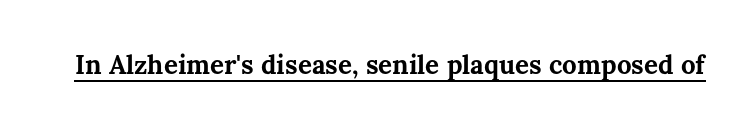
Q: Is the text bold? A: Yes.
Q: Is the text italic (slanted)? A: No, it is upright.
Q: Is the text underlined? A: Yes.
Q: Is the spacing between letters normal or unusually wide? A: Normal.
